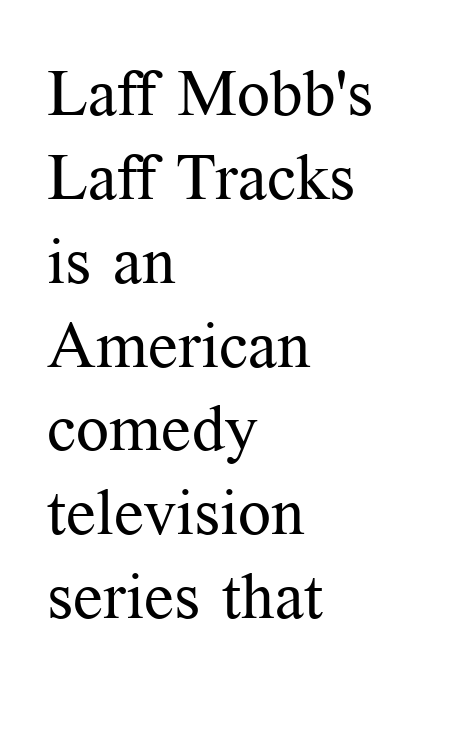
The words here are not underlined. Honestly, the row spacing looks completely unremarkable. The tracking reads as untouched default to a designer's eye. No extra ink here — the face is not bold. A typesetter would mark this as roman, not italic. Note the varied advance widths — an 'i' is clearly narrower than an 'm'.
